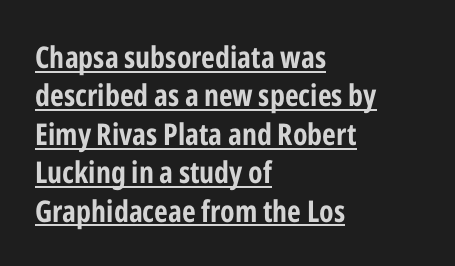
Q: Is the text italic (slanted)? A: No, it is upright.
Q: Is the typeface a serif or a sans-serif typeface? A: Sans-serif.
Q: Is the text underlined? A: Yes.
Q: How is the paragraph aligned? A: Left-aligned.
Q: Is the spacing between letters normal or unusually wide? A: Normal.
Q: Is the spacing between lines tight, normal or loose? A: Normal.
Q: Width (condensed, normal, or wide)? A: Condensed.
Q: Stroke contrast? A: Low.
Q: x-height? A: Medium.
Q: Monospaced? A: No.
